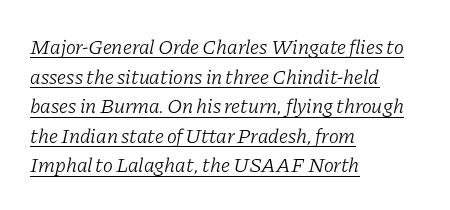
{"italic": "yes", "lean": "right", "slant_degrees": 11, "bold": "no", "underline": "yes", "align": "left", "line_spacing": "normal", "line_spacing_ratio": 1.41, "letter_spacing": "normal", "letter_spacing_em": 0.0, "glyph_px": 21}
